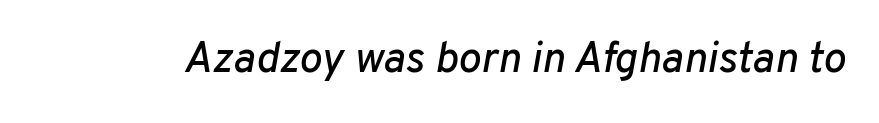
Q: Is the text italic (slanted)? A: Yes, it leans right by about 10 degrees.
Q: Is the text underlined? A: No.
Q: Is the spacing between letters normal or unusually wide? A: Normal.
Q: Width (condensed, normal, or wide)? A: Normal.
Q: Stroke contrast? A: Low.
Q: x-height? A: Medium.
Q: Monospaced? A: No.
